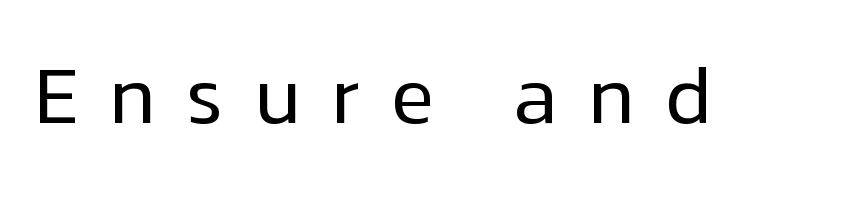
The image shows 80 px regular-weight sans-serif type, upright; set unusually wide letter spacing (+0.38 em), not underlined; low stroke contrast and a medium x-height.
